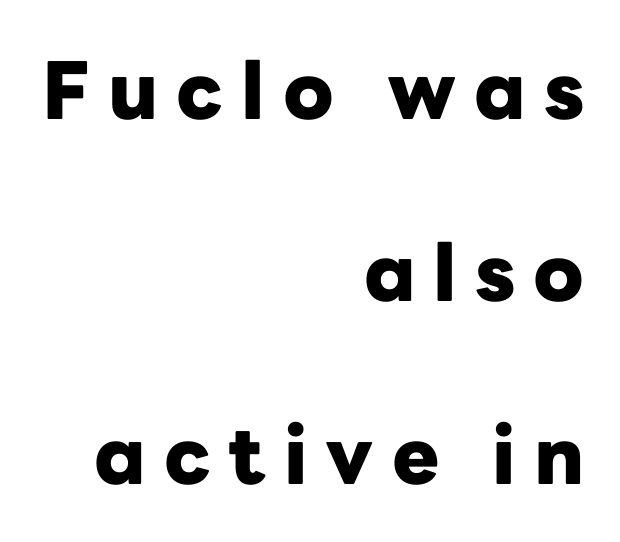
Q: Is the text bold? A: Yes.
Q: Is the text italic (slanted)? A: No, it is upright.
Q: Is the typeface a serif or a sans-serif typeface? A: Sans-serif.
Q: Is the text underlined? A: No.
Q: How is the paragraph aligned? A: Right-aligned.
Q: Is the spacing between letters normal or unusually wide? A: Unusually wide.
Q: Is the spacing between lines tight, normal or loose? A: Loose.
Q: Width (condensed, normal, or wide)? A: Normal.
Q: Stroke contrast? A: Low.
Q: x-height? A: Medium.
Q: Monospaced? A: No.
